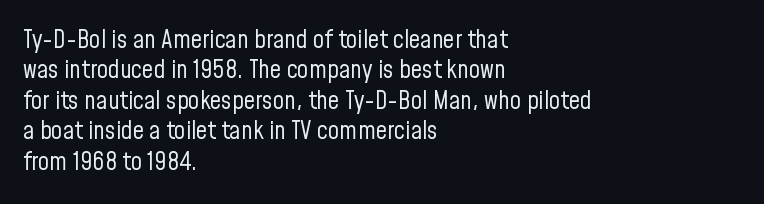
{"italic": "no", "bold": "no", "underline": "no", "align": "left", "line_spacing_ratio": 1.22, "letter_spacing": "normal", "letter_spacing_em": 0.0, "glyph_px": 25}
